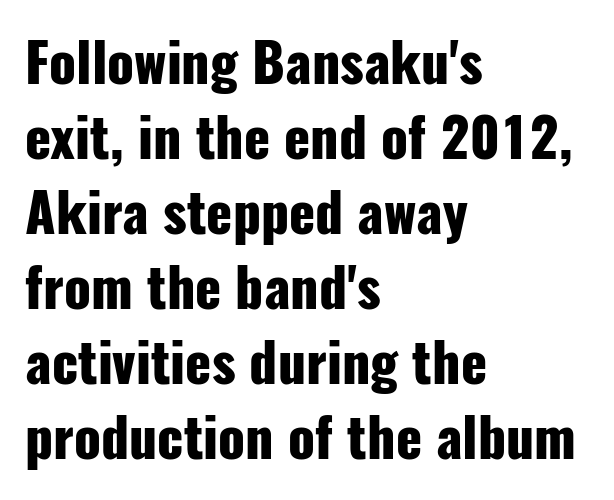
{"serif": "no", "italic": "no", "bold": "yes", "weight": "heavy", "width": "condensed", "stroke_contrast": "low", "x_height": "medium", "monospaced": "no", "underline": "no", "align": "left", "line_spacing": "normal", "line_spacing_ratio": 1.39, "letter_spacing": "normal", "letter_spacing_em": 0.0, "glyph_px": 54}
